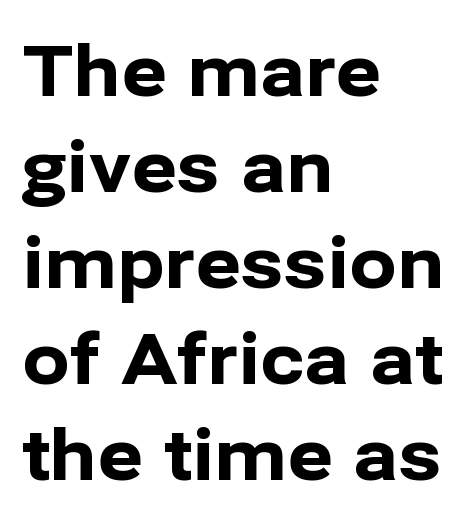
The font's upright variant was chosen for this text. In terms of weight, the rendering is a true, heavy bold. Unmarked baselines from the first word to the last. I'd call this a sans setting — the letters go barefoot. These lines stack with their left ends in a neat column. Honestly, the row spacing looks completely unremarkable.
